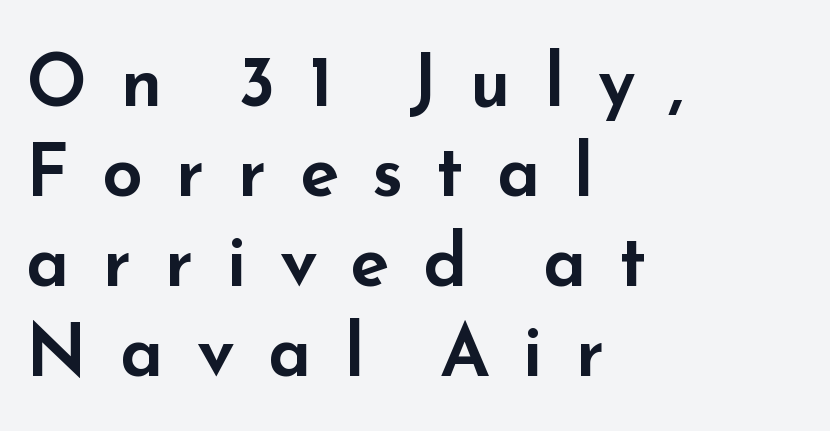
{"serif": "no", "italic": "no", "width": "wide", "stroke_contrast": "low", "x_height": "small", "monospaced": "no", "underline": "no", "align": "left", "line_spacing": "normal", "line_spacing_ratio": 1.25, "letter_spacing": "wide", "letter_spacing_em": 0.46, "glyph_px": 72}
